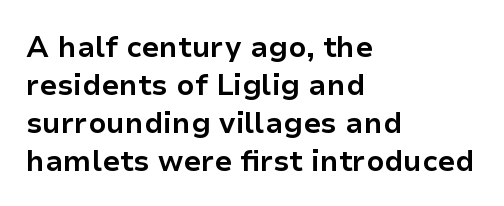
Q: Is the text bold? A: Yes.
Q: Is the text italic (slanted)? A: No, it is upright.
Q: Is the typeface a serif or a sans-serif typeface? A: Sans-serif.
Q: Is the text underlined? A: No.
Q: How is the paragraph aligned? A: Left-aligned.
Q: Is the spacing between letters normal or unusually wide? A: Normal.
Q: Is the spacing between lines tight, normal or loose? A: Normal.
Q: Width (condensed, normal, or wide)? A: Normal.
Q: Stroke contrast? A: Low.
Q: x-height? A: Medium.
Q: Monospaced? A: No.
